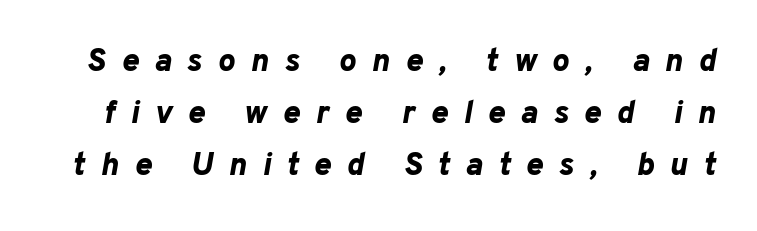
Is this a fixed-width face? No — the glyphs have proportional, varying widths. The specimen omits any rule beneath the text block's lines. The characters look thick and weighty, a clear bold. Characters follow at a spacing far wider than the type designer built in. Baseline-to-baseline distance is the conventional proportion of letter height.
